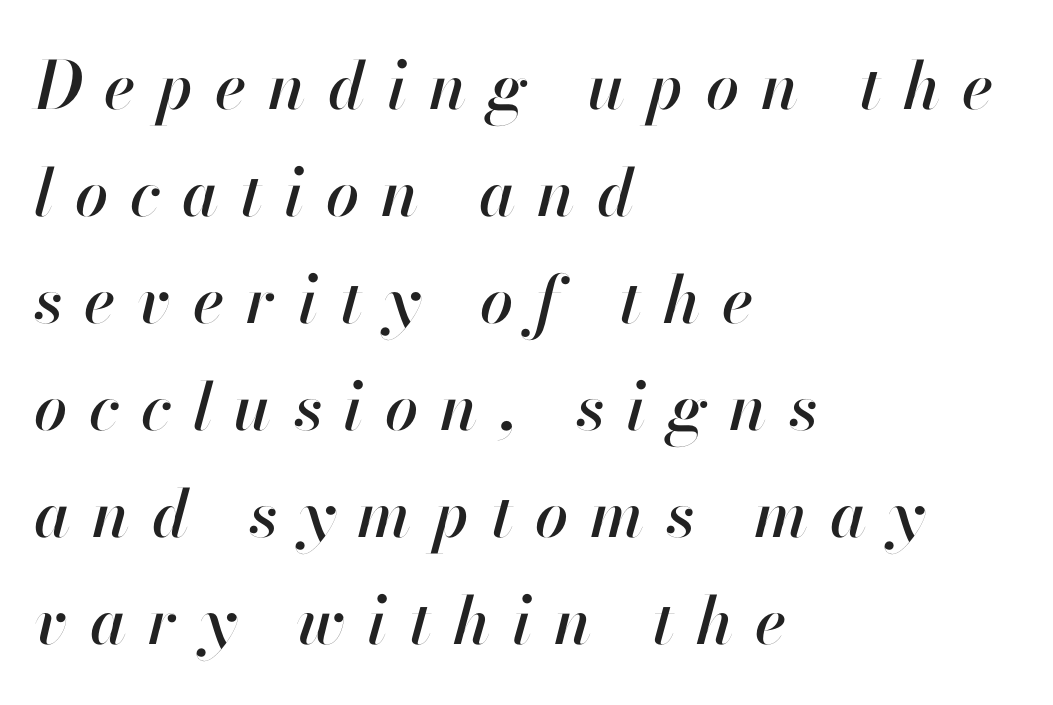
{"italic": "yes", "lean": "right", "slant_degrees": 13, "width": "normal", "stroke_contrast": "high", "x_height": "small", "monospaced": "no", "underline": "no", "align": "left", "line_spacing": "normal", "line_spacing_ratio": 1.62, "letter_spacing": "wide", "letter_spacing_em": 0.33, "glyph_px": 66}
